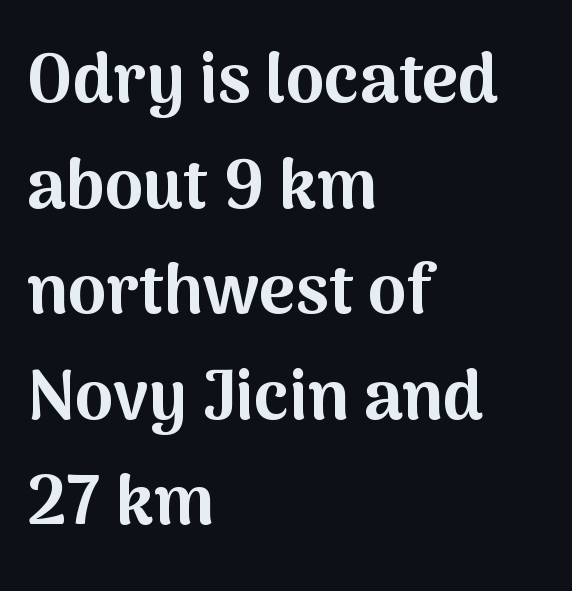
{"serif": "no", "italic": "no", "bold": "yes", "weight": "bold", "width": "normal", "stroke_contrast": "medium", "x_height": "medium", "monospaced": "no", "underline": "no", "align": "left", "line_spacing": "normal", "line_spacing_ratio": 1.53, "letter_spacing": "normal", "letter_spacing_em": 0.0, "glyph_px": 69}
